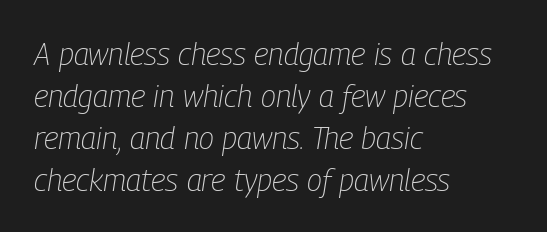
The space directly below the letters is spotless. The rendering keeps characters at their native spacing. Quick note: interline space is typical. Casual observation: everything's shoved over to the left. The lettering tilts uniformly, giving the passage an italic look.
